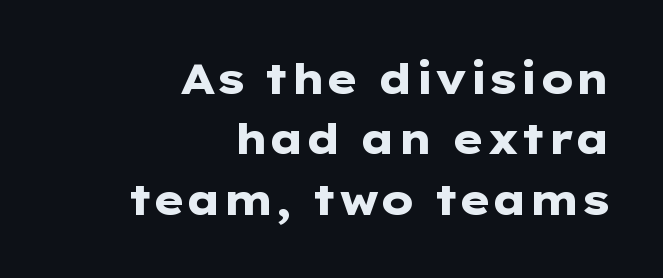
Q: Is the text bold? A: Yes.
Q: Is the text italic (slanted)? A: No, it is upright.
Q: Is the typeface a serif or a sans-serif typeface? A: Sans-serif.
Q: Is the text underlined? A: No.
Q: How is the paragraph aligned? A: Right-aligned.
Q: Is the spacing between letters normal or unusually wide? A: Normal.
Q: Is the spacing between lines tight, normal or loose? A: Normal.
Q: Width (condensed, normal, or wide)? A: Wide.
Q: Stroke contrast? A: Low.
Q: x-height? A: Medium.
Q: Monospaced? A: No.
